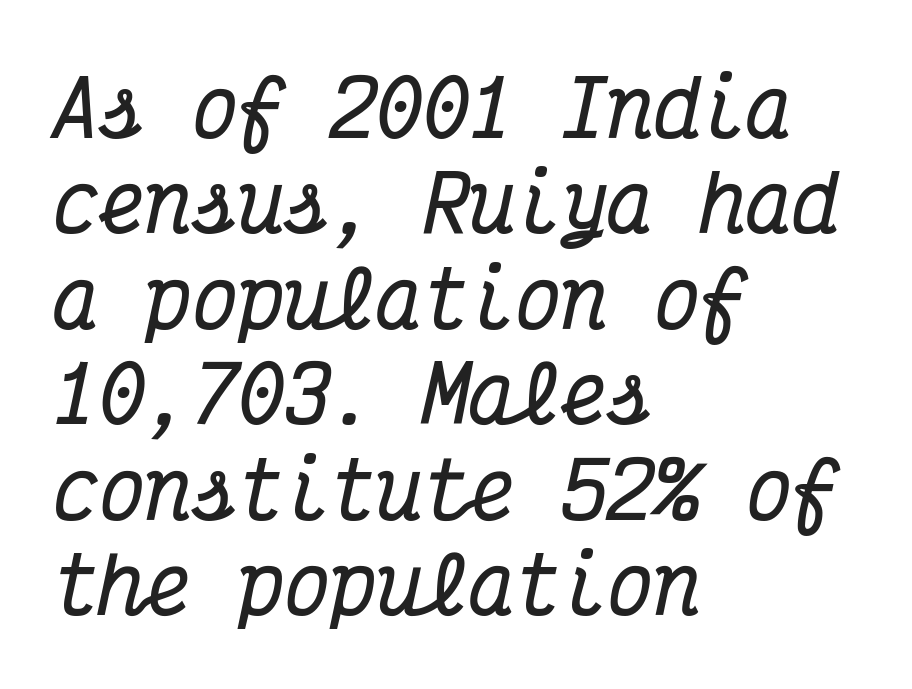
The image shows 77 px bold, condensed serif type, italic (leaning right), monospaced; set left-aligned, line spacing 1.24x, normal letter spacing, not underlined; medium stroke contrast and a medium x-height.
